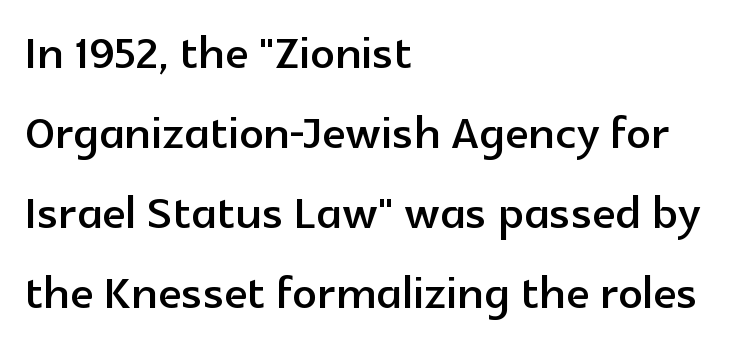
Q: Is the text italic (slanted)? A: No, it is upright.
Q: Is the typeface a serif or a sans-serif typeface? A: Sans-serif.
Q: Is the text underlined? A: No.
Q: How is the paragraph aligned? A: Left-aligned.
Q: Is the spacing between letters normal or unusually wide? A: Normal.
Q: Is the spacing between lines tight, normal or loose? A: Normal.
Q: Width (condensed, normal, or wide)? A: Normal.
Q: x-height? A: Medium.
Q: Monospaced? A: No.
